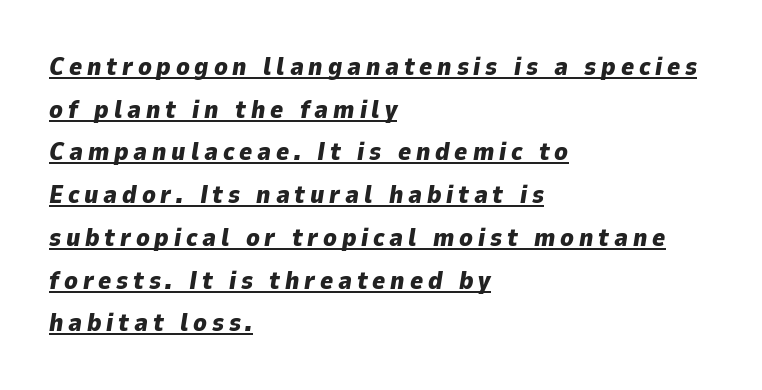
{"italic": "yes", "lean": "right", "slant_degrees": 9, "bold": "yes", "underline": "yes", "align": "left", "line_spacing_ratio": 1.71, "glyph_px": 25}
